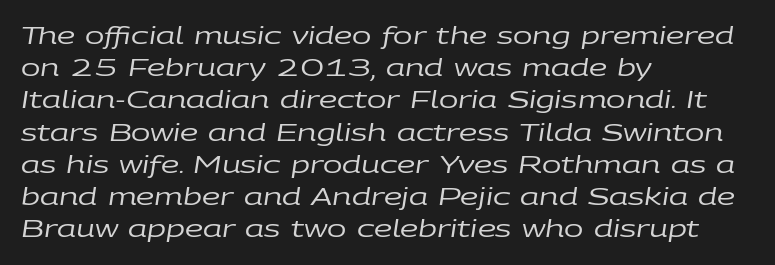
The image shows 23 px text type, italic (leaning right); set left-aligned, normal line spacing (1.4x), normal letter spacing, not underlined.
